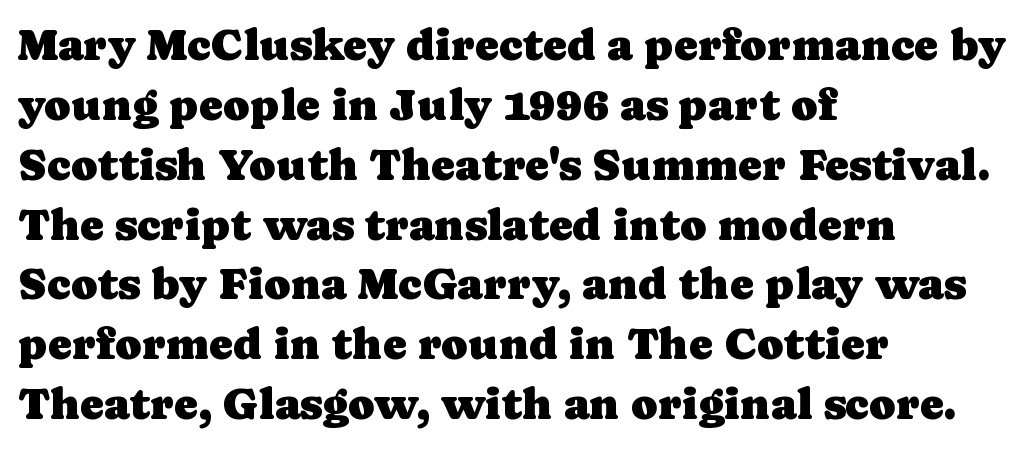
The image shows 45 px serif type, upright; set left-aligned, normal line spacing (1.33x), normal letter spacing, not underlined; low stroke contrast and a medium x-height.
